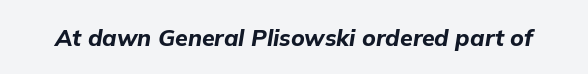
{"italic": "yes", "lean": "right", "slant_degrees": 9, "bold": "yes", "underline": "no", "letter_spacing": "normal", "letter_spacing_em": 0.0, "glyph_px": 23}
